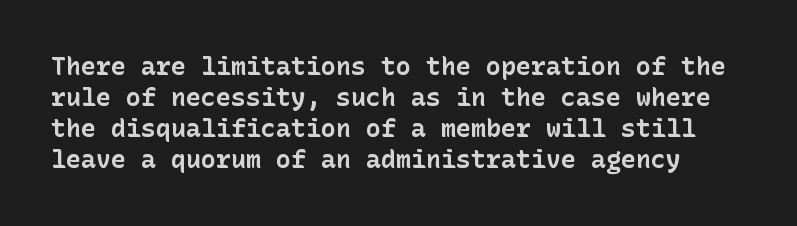
Q: Is the text bold? A: Yes.
Q: Is the text italic (slanted)? A: No, it is upright.
Q: Is the text underlined? A: No.
Q: Is the spacing between letters normal or unusually wide? A: Normal.
